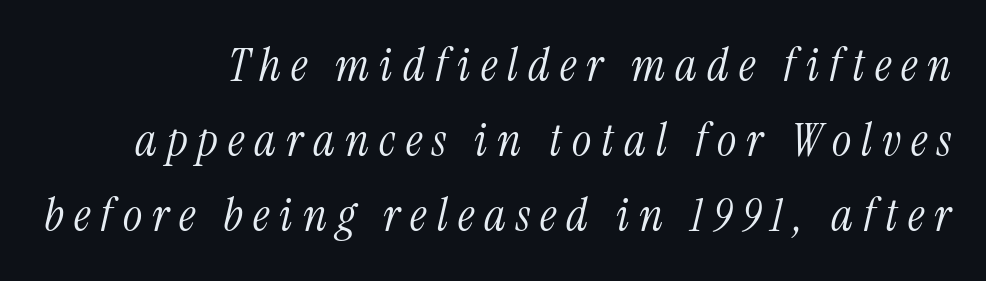
Q: Is the text bold? A: No.
Q: Is the text italic (slanted)? A: Yes, it leans right by about 13 degrees.
Q: Is the typeface a serif or a sans-serif typeface? A: Serif.
Q: Is the text underlined? A: No.
Q: How is the paragraph aligned? A: Right-aligned.
Q: Is the spacing between letters normal or unusually wide? A: Unusually wide.
Q: Is the spacing between lines tight, normal or loose? A: Normal.
Q: Width (condensed, normal, or wide)? A: Condensed.
Q: Stroke contrast? A: Medium.
Q: x-height? A: Medium.
Q: Monospaced? A: No.
